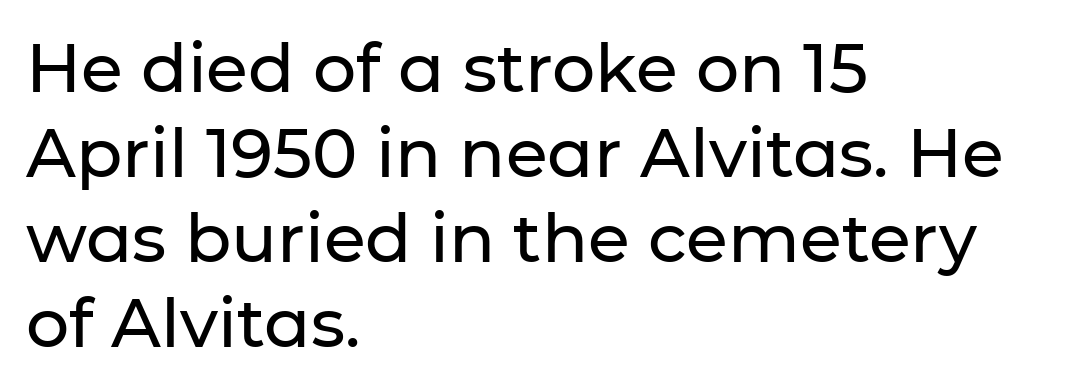
Q: Is the text italic (slanted)? A: No, it is upright.
Q: Is the typeface a serif or a sans-serif typeface? A: Sans-serif.
Q: Is the text underlined? A: No.
Q: How is the paragraph aligned? A: Left-aligned.
Q: Is the spacing between letters normal or unusually wide? A: Normal.
Q: Is the spacing between lines tight, normal or loose? A: Normal.
Q: Width (condensed, normal, or wide)? A: Normal.
Q: Stroke contrast? A: Low.
Q: x-height? A: Medium.
Q: Monospaced? A: No.
